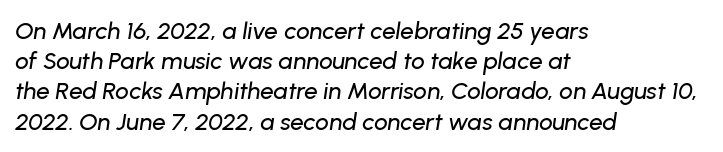
{"italic": "yes", "lean": "right", "slant_degrees": 8, "underline": "no", "align": "left", "line_spacing": "normal", "line_spacing_ratio": 1.26, "letter_spacing": "normal", "letter_spacing_em": 0.0, "glyph_px": 24}
